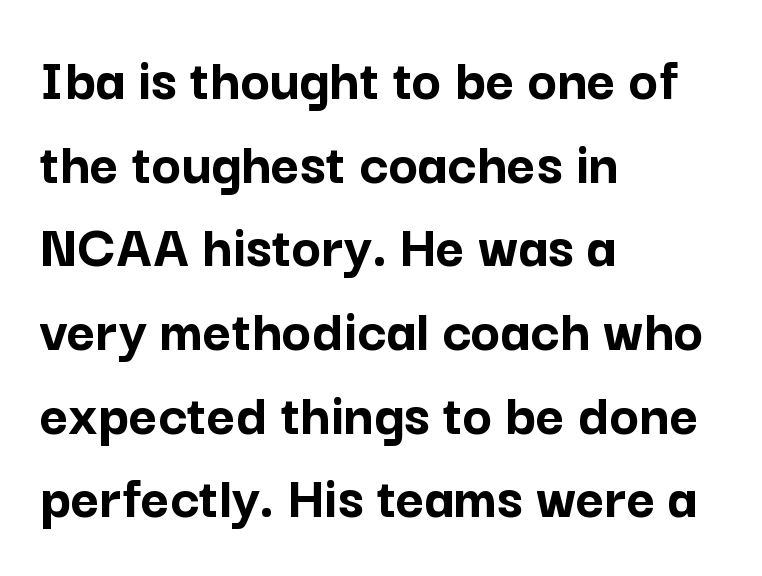
Q: Is the text bold? A: Yes.
Q: Is the text italic (slanted)? A: No, it is upright.
Q: Is the typeface a serif or a sans-serif typeface? A: Sans-serif.
Q: Is the text underlined? A: No.
Q: How is the paragraph aligned? A: Left-aligned.
Q: Is the spacing between letters normal or unusually wide? A: Normal.
Q: Is the spacing between lines tight, normal or loose? A: Normal.
Q: Width (condensed, normal, or wide)? A: Normal.
Q: Stroke contrast? A: Low.
Q: x-height? A: Medium.
Q: Monospaced? A: No.
